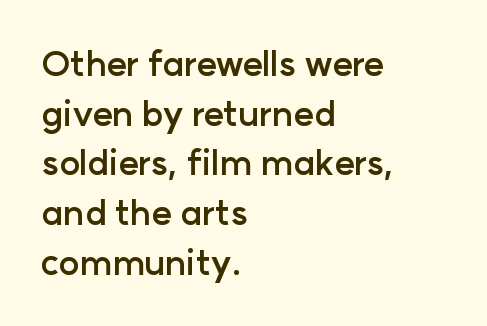
{"serif": "no", "italic": "no", "bold": "yes", "weight": "semibold", "width": "normal", "stroke_contrast": "low", "x_height": "medium", "monospaced": "no", "underline": "no", "align": "left", "line_spacing": "normal", "line_spacing_ratio": 1.42, "letter_spacing": "normal", "letter_spacing_em": 0.0, "glyph_px": 35}
